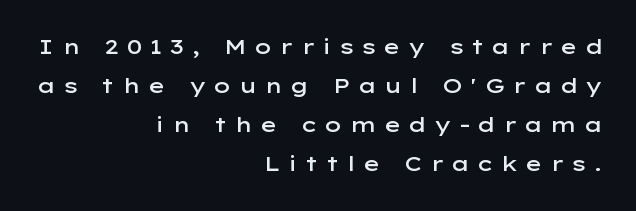
Q: Is the text bold? A: Semi-bold.
Q: Is the text italic (slanted)? A: No, it is upright.
Q: Is the text underlined? A: No.
Q: How is the paragraph aligned? A: Right-aligned.
Q: Is the spacing between letters normal or unusually wide? A: Unusually wide.
